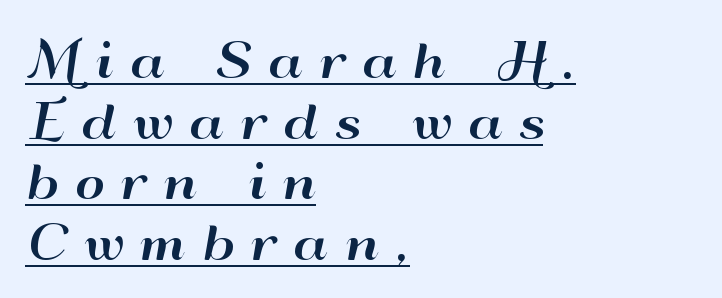
Q: Is the text italic (slanted)? A: Yes.
Q: Is the typeface a serif or a sans-serif typeface? A: Sans-serif.
Q: Is the text underlined? A: Yes.
Q: How is the paragraph aligned? A: Left-aligned.
Q: Is the spacing between letters normal or unusually wide? A: Unusually wide.
Q: Is the spacing between lines tight, normal or loose? A: Normal.
Q: Width (condensed, normal, or wide)? A: Wide.
Q: Stroke contrast? A: High.
Q: x-height? A: Small.
Q: Monospaced? A: No.
